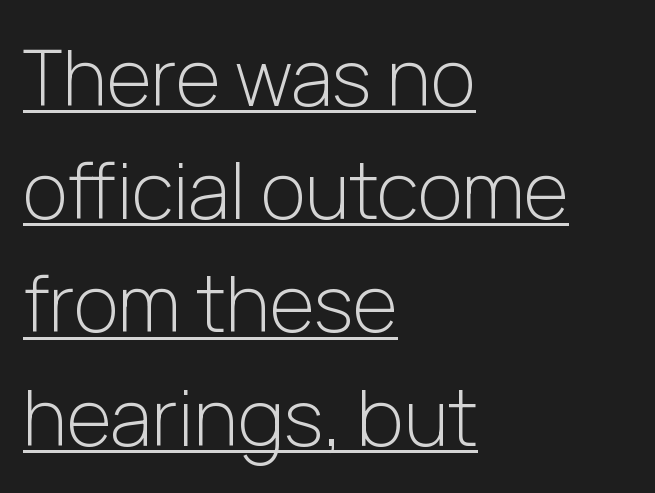
Q: Is the text bold? A: No.
Q: Is the text italic (slanted)? A: No, it is upright.
Q: Is the typeface a serif or a sans-serif typeface? A: Sans-serif.
Q: Is the text underlined? A: Yes.
Q: How is the paragraph aligned? A: Left-aligned.
Q: Is the spacing between letters normal or unusually wide? A: Normal.
Q: Is the spacing between lines tight, normal or loose? A: Normal.
Q: Width (condensed, normal, or wide)? A: Normal.
Q: Stroke contrast? A: Low.
Q: x-height? A: Medium.
Q: Monospaced? A: No.
